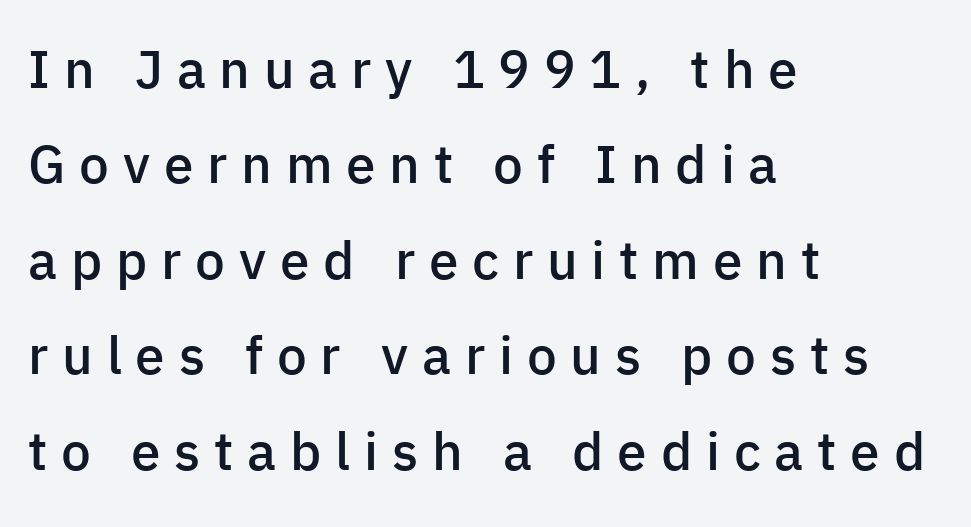
Q: Is the text bold? A: Semi-bold.
Q: Is the text italic (slanted)? A: No, it is upright.
Q: Is the typeface a serif or a sans-serif typeface? A: Sans-serif.
Q: Is the text underlined? A: No.
Q: How is the paragraph aligned? A: Left-aligned.
Q: Is the spacing between letters normal or unusually wide? A: Unusually wide.
Q: Width (condensed, normal, or wide)? A: Normal.
Q: Stroke contrast? A: Low.
Q: x-height? A: Medium.
Q: Monospaced? A: No.
